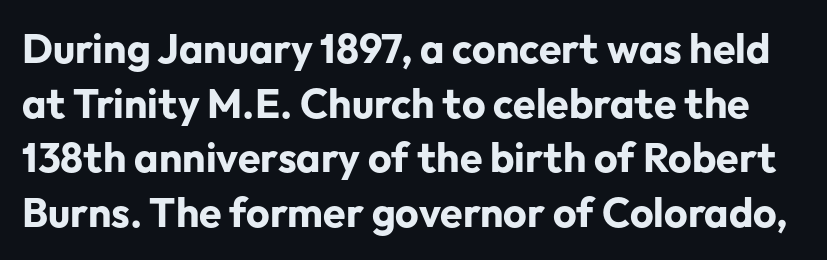
{"serif": "no", "italic": "no", "bold": "yes", "weight": "bold", "width": "normal", "stroke_contrast": "low", "x_height": "medium", "monospaced": "no", "underline": "no", "line_spacing": "normal", "line_spacing_ratio": 1.33, "letter_spacing": "normal", "letter_spacing_em": 0.0, "glyph_px": 41}
